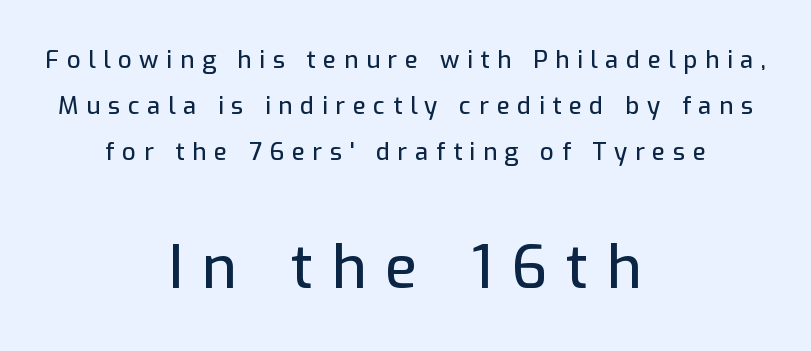
Q: Is the text italic (slanted)? A: No, it is upright.
Q: Is the typeface a serif or a sans-serif typeface? A: Sans-serif.
Q: Is the text underlined? A: No.
Q: How is the paragraph aligned? A: Centered.
Q: Is the spacing between letters normal or unusually wide? A: Unusually wide.
Q: Is the spacing between lines tight, normal or loose? A: Loose.
Q: Which block of text is set in a larger size, the first (top) or the second (bottom)? A: The second (bottom) one.
Q: Width (condensed, normal, or wide)? A: Normal.
Q: Stroke contrast? A: Low.
Q: x-height? A: Medium.
Q: Monospaced? A: No.
